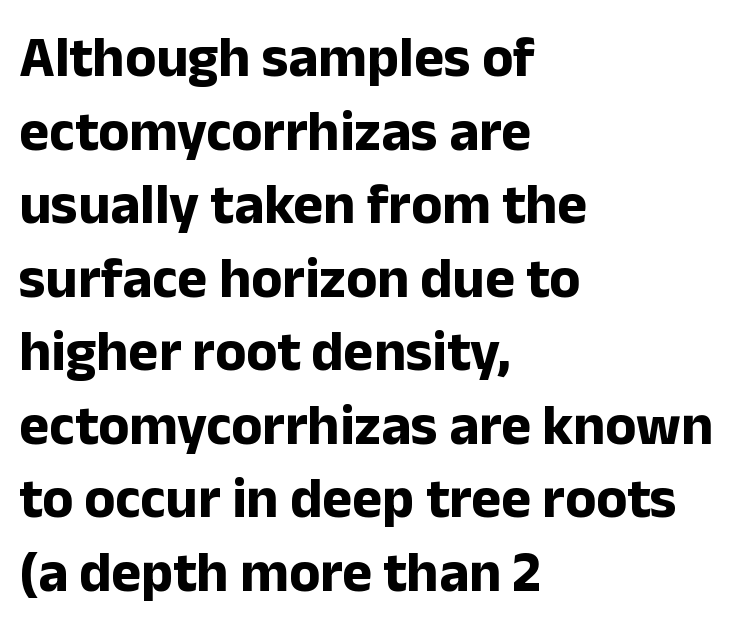
{"serif": "no", "italic": "no", "bold": "yes", "weight": "bold", "width": "normal", "stroke_contrast": "low", "x_height": "medium", "monospaced": "no", "underline": "no", "align": "left", "line_spacing": "normal", "line_spacing_ratio": 1.29, "letter_spacing": "normal", "letter_spacing_em": 0.0, "glyph_px": 57}
